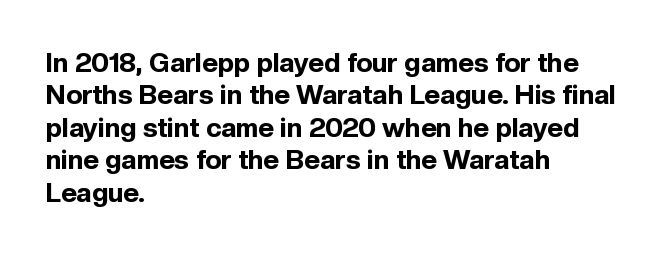
{"italic": "no", "bold": "yes", "underline": "no", "align": "left", "line_spacing_ratio": 1.2, "letter_spacing": "normal", "letter_spacing_em": 0.0, "glyph_px": 27}
